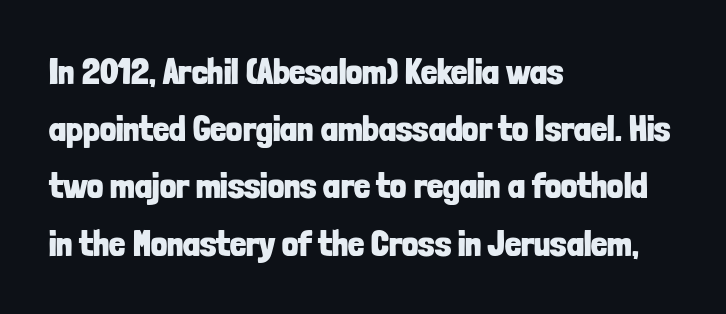
Observe the ordinary spacing: letters are neighbours, not strangers. The passage shown is typed in a proportional face where columns would drift. Vertical strokes here are truly vertical. Lines of text with bare space underneath. All the whitespace from short lines collects on the right.
